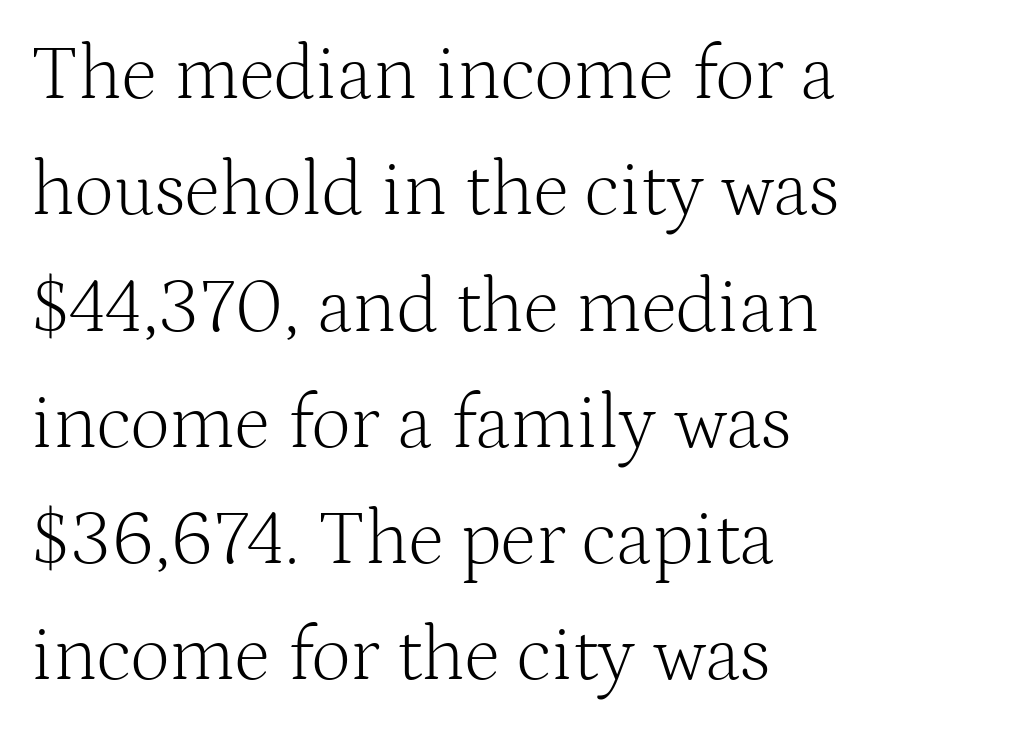
Q: Is the text bold? A: No.
Q: Is the text italic (slanted)? A: No, it is upright.
Q: Is the typeface a serif or a sans-serif typeface? A: Serif.
Q: Is the text underlined? A: No.
Q: How is the paragraph aligned? A: Left-aligned.
Q: Is the spacing between letters normal or unusually wide? A: Normal.
Q: Is the spacing between lines tight, normal or loose? A: Normal.
Q: Width (condensed, normal, or wide)? A: Normal.
Q: Stroke contrast? A: Medium.
Q: x-height? A: Medium.
Q: Monospaced? A: No.
